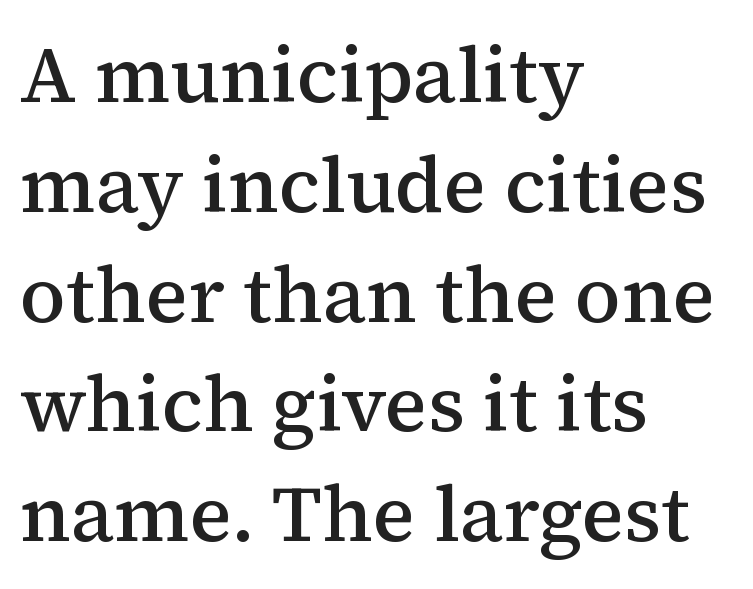
Q: Is the text bold? A: Semi-bold.
Q: Is the text italic (slanted)? A: No, it is upright.
Q: Is the typeface a serif or a sans-serif typeface? A: Serif.
Q: Is the text underlined? A: No.
Q: How is the paragraph aligned? A: Left-aligned.
Q: Is the spacing between letters normal or unusually wide? A: Normal.
Q: Is the spacing between lines tight, normal or loose? A: Normal.
Q: Width (condensed, normal, or wide)? A: Normal.
Q: Stroke contrast? A: Medium.
Q: x-height? A: Medium.
Q: Monospaced? A: No.
